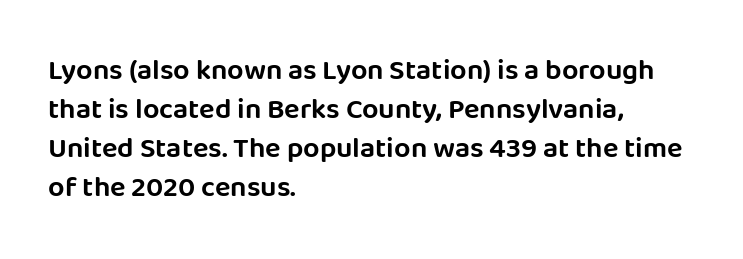
Tracking here is standard; glyphs follow each other at the usual distance. Decoration check: the copy has no underline. Think of a printed novel: that variable character pitch is what you see here. Designer's note — italics off, roman on. The designer left line spacing at the default.
